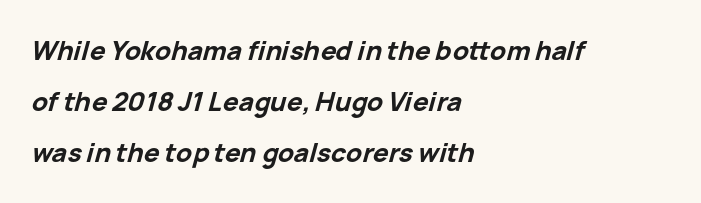
Visually the block forms a straight wall on the left and a jagged coastline on the right. The typography opts for an oblique posture over an upright one. The letterforms sit shoulder to shoulder at normal distance. Every letter is thick-stroked: bold, no question. Line spacing here is loose. Descender tails drop into unmarked territory.
